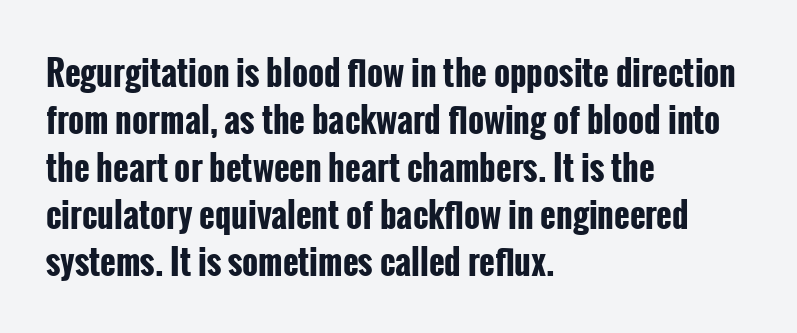
{"serif": "no", "italic": "no", "bold": "yes", "weight": "bold", "width": "condensed", "stroke_contrast": "low", "x_height": "medium", "monospaced": "no", "underline": "no", "align": "left", "line_spacing": "normal", "line_spacing_ratio": 1.39, "letter_spacing": "normal", "letter_spacing_em": 0.0, "glyph_px": 34}
